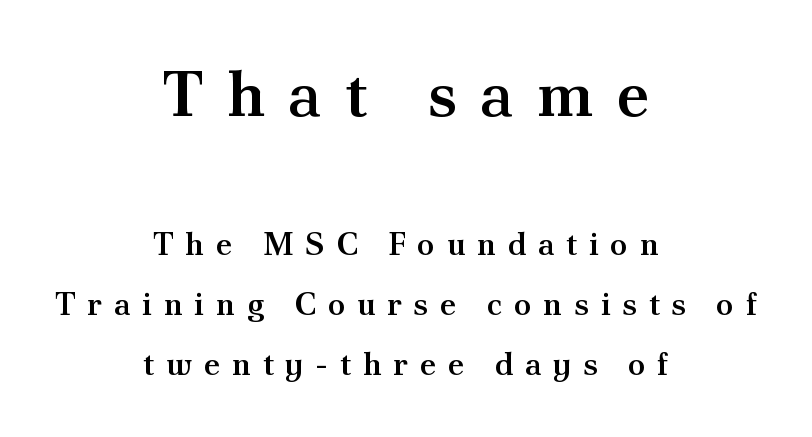
{"serif": "yes", "italic": "no", "bold": "semi", "weight": "semibold", "width": "normal", "stroke_contrast": "medium", "x_height": "small", "monospaced": "no", "underline": "no", "align": "center", "line_spacing_ratio": 1.87, "letter_spacing": "wide", "letter_spacing_em": 0.36, "larger_block": "first", "size_ratio": 2.0, "glyph_px": 64}
